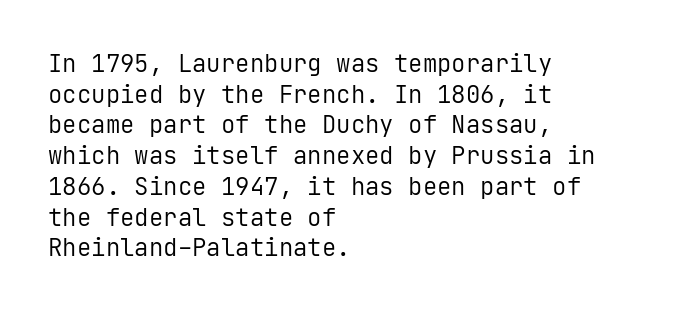
{"italic": "no", "bold": "no", "underline": "no", "align": "left", "line_spacing": "normal", "line_spacing_ratio": 1.28, "letter_spacing": "normal", "letter_spacing_em": 0.0, "glyph_px": 24}
